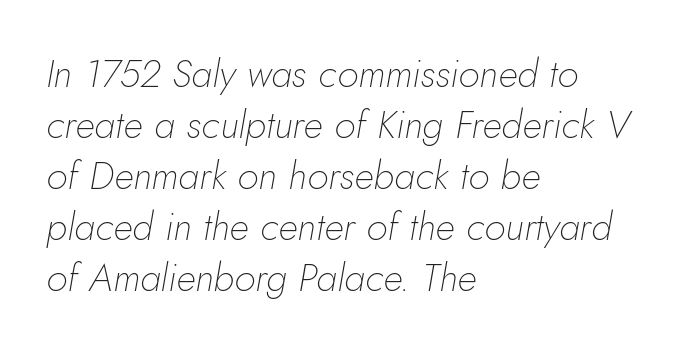
{"italic": "yes", "lean": "right", "slant_degrees": 10, "bold": "no", "weight": "thin", "width": "normal", "stroke_contrast": "low", "x_height": "small", "monospaced": "no", "underline": "no", "align": "left", "line_spacing": "normal", "line_spacing_ratio": 1.31, "letter_spacing": "normal", "letter_spacing_em": 0.0, "glyph_px": 39}
